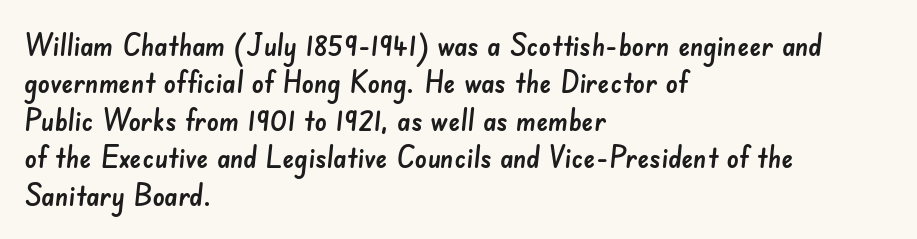
Compared with a centered layout, this one pins lines to the left instead. Line spacing here is normal. The rendering uses natural spacing where letterforms have individual widths. The space beneath each line is pristine and unruled. Is the letter spacing exaggerated? No — it looks like the ordinary default. Font category for this specimen: sans-serif.
